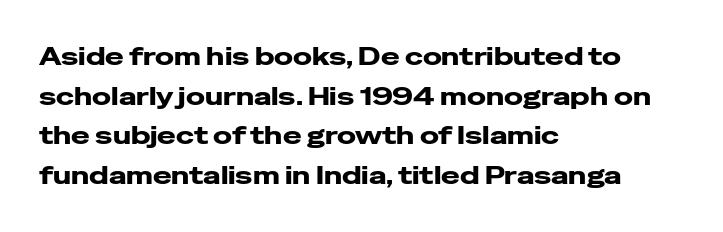
The image shows 25 px bold type, upright; set left-aligned, normal line spacing (1.59x), normal letter spacing, not underlined.
